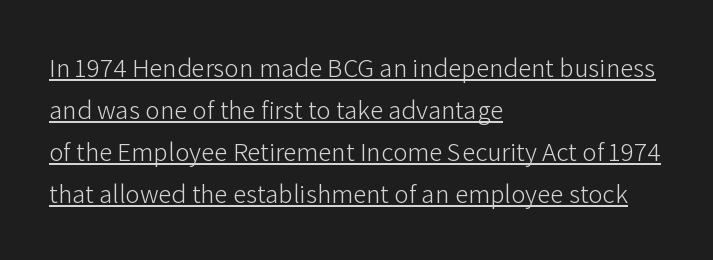
The image shows 27 px text type, upright; set left-aligned, normal line spacing (1.55x), normal letter spacing, underlined.
